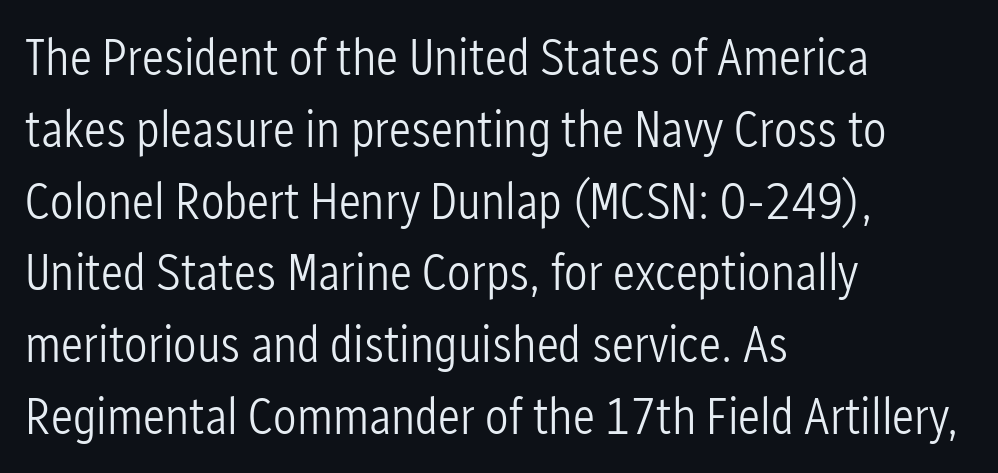
Q: Is the text bold? A: No.
Q: Is the text italic (slanted)? A: No, it is upright.
Q: Is the typeface a serif or a sans-serif typeface? A: Sans-serif.
Q: Is the text underlined? A: No.
Q: How is the paragraph aligned? A: Left-aligned.
Q: Is the spacing between letters normal or unusually wide? A: Normal.
Q: Is the spacing between lines tight, normal or loose? A: Normal.
Q: Width (condensed, normal, or wide)? A: Condensed.
Q: Stroke contrast? A: Low.
Q: x-height? A: Medium.
Q: Monospaced? A: No.
